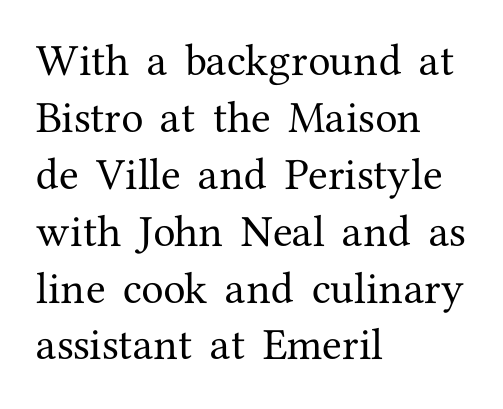
Q: Is the text italic (slanted)? A: No, it is upright.
Q: Is the typeface a serif or a sans-serif typeface? A: Serif.
Q: Is the text underlined? A: No.
Q: How is the paragraph aligned? A: Left-aligned.
Q: Is the spacing between letters normal or unusually wide? A: Normal.
Q: Is the spacing between lines tight, normal or loose? A: Normal.
Q: Width (condensed, normal, or wide)? A: Normal.
Q: Stroke contrast? A: Medium.
Q: x-height? A: Medium.
Q: Monospaced? A: No.
